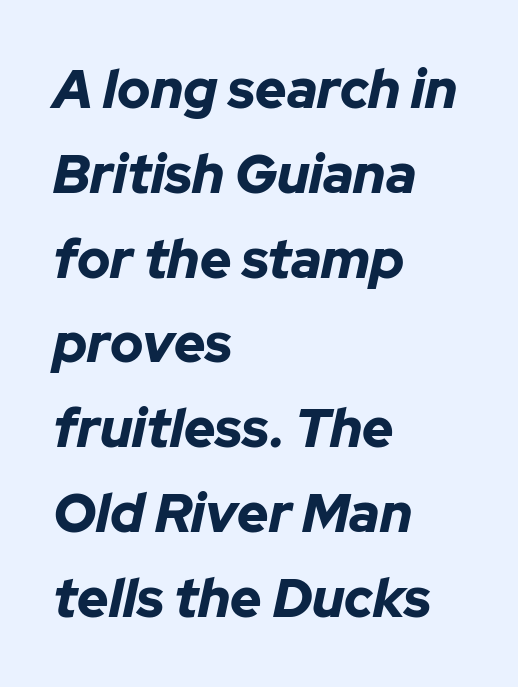
{"italic": "yes", "lean": "right", "slant_degrees": 12, "bold": "yes", "weight": "bold", "width": "normal", "stroke_contrast": "low", "x_height": "medium", "monospaced": "no", "underline": "no", "align": "left", "line_spacing": "normal", "line_spacing_ratio": 1.57, "letter_spacing": "normal", "letter_spacing_em": 0.0, "glyph_px": 54}
